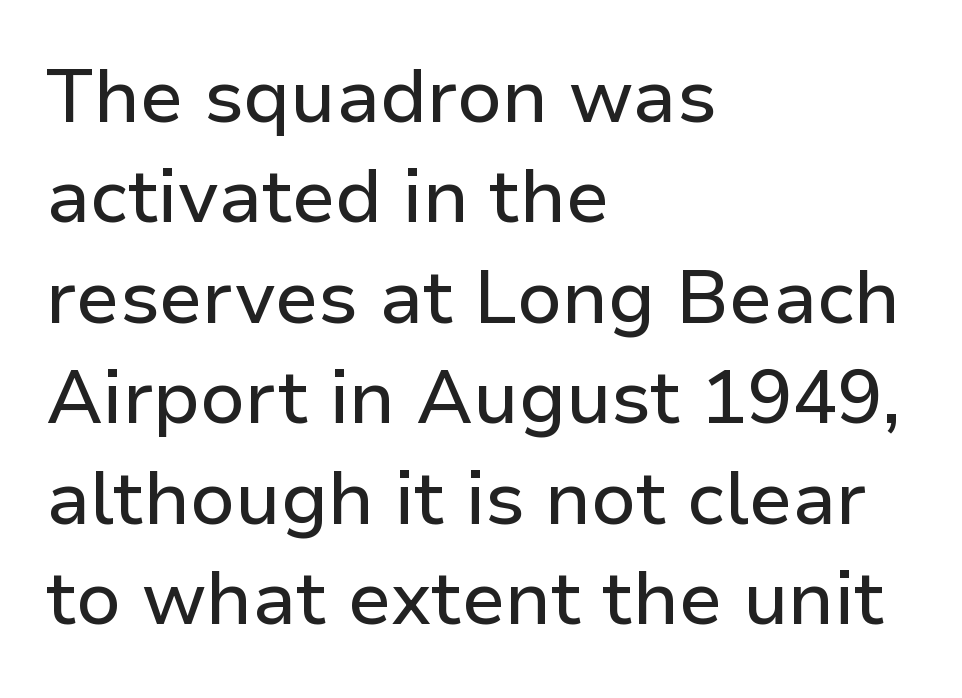
Q: Is the text italic (slanted)? A: No, it is upright.
Q: Is the typeface a serif or a sans-serif typeface? A: Sans-serif.
Q: Is the text underlined? A: No.
Q: How is the paragraph aligned? A: Left-aligned.
Q: Is the spacing between letters normal or unusually wide? A: Normal.
Q: Is the spacing between lines tight, normal or loose? A: Normal.
Q: Width (condensed, normal, or wide)? A: Normal.
Q: Stroke contrast? A: Low.
Q: x-height? A: Medium.
Q: Monospaced? A: No.
